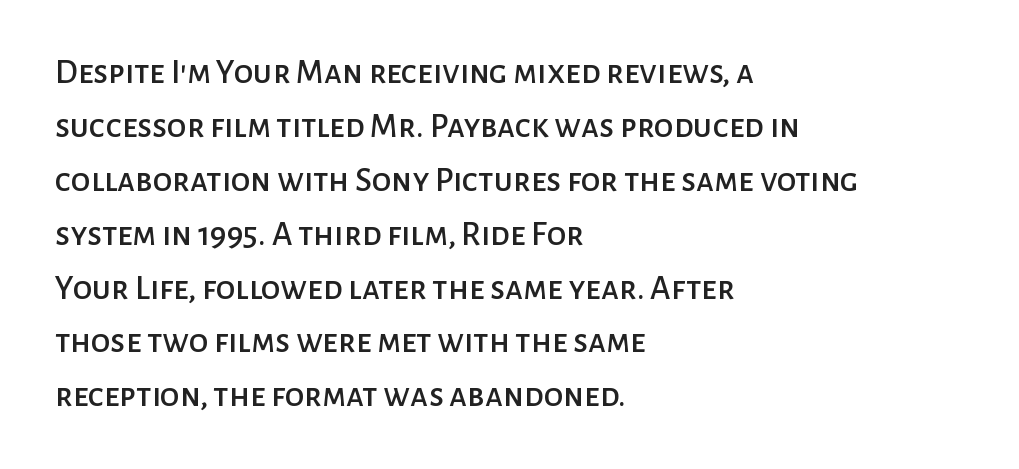
The image shows 35 px sans-serif type, upright; set left-aligned, normal line spacing (1.54x), normal letter spacing, not underlined; low stroke contrast and a medium x-height.
